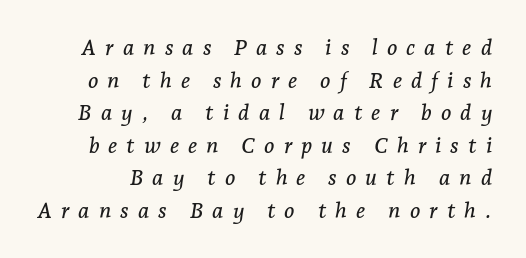
Q: Is the text italic (slanted)? A: Yes, it leans right by about 7 degrees.
Q: Is the text underlined? A: No.
Q: Is the spacing between letters normal or unusually wide? A: Unusually wide.
Q: Is the spacing between lines tight, normal or loose? A: Normal.
